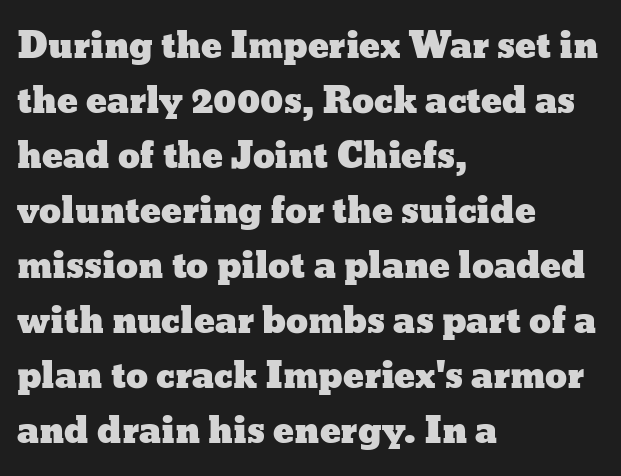
The image shows 35 px wide type, upright; set left-aligned, normal line spacing (1.57x), normal letter spacing, not underlined; low stroke contrast and a medium x-height.
